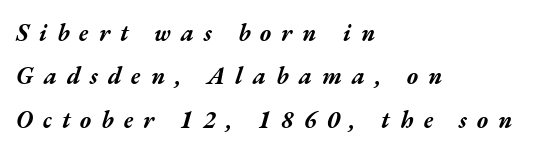
{"italic": "yes", "lean": "right", "slant_degrees": 17, "bold": "yes", "underline": "no", "align": "left", "line_spacing_ratio": 1.81, "letter_spacing": "wide", "letter_spacing_em": 0.42, "glyph_px": 24}
